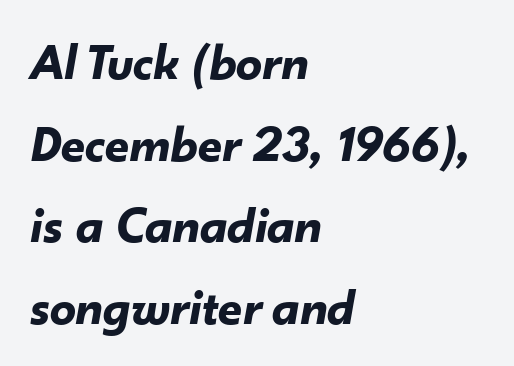
Leading matches the norm, producing a regular column. The letters advance in unequal steps, a hallmark of proportional type. These lines stack with their left ends in a neat column. You can tell it's italic because the verticals aren't actually vertical. This sample uses plain, unmodified letter spacing. Students, this is bold: see how much ink each stroke carries.
